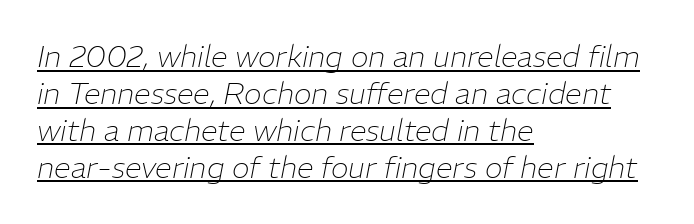
{"italic": "yes", "lean": "right", "slant_degrees": 11, "bold": "no", "weight": "thin", "width": "normal", "stroke_contrast": "low", "x_height": "medium", "monospaced": "no", "underline": "yes", "align": "left", "line_spacing_ratio": 1.23, "letter_spacing": "normal", "letter_spacing_em": 0.0, "glyph_px": 30}
